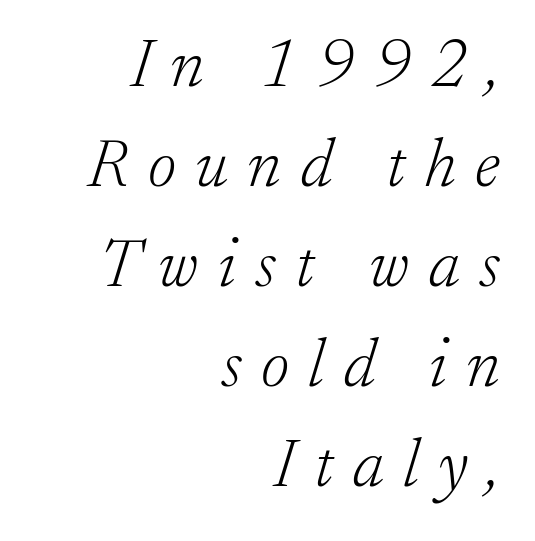
{"serif": "yes", "italic": "yes", "lean": "right", "slant_degrees": 17, "bold": "no", "weight": "light", "width": "normal", "stroke_contrast": "low", "x_height": "small", "monospaced": "no", "underline": "no", "align": "right", "line_spacing": "normal", "line_spacing_ratio": 1.45, "letter_spacing": "wide", "letter_spacing_em": 0.28, "glyph_px": 69}
